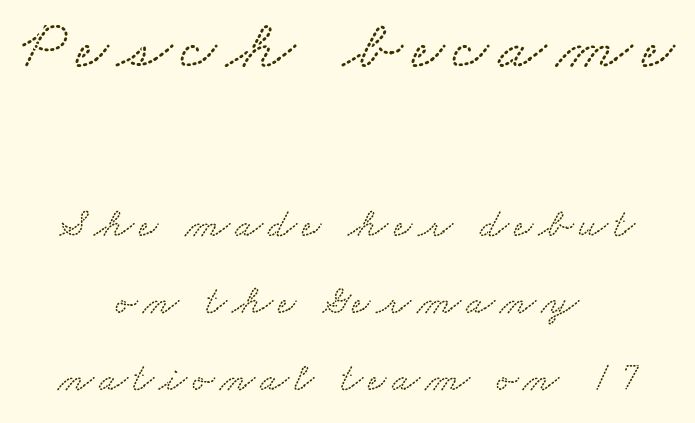
{"serif": "yes", "width": "wide", "stroke_contrast": "medium", "x_height": "small", "monospaced": "no", "underline": "no", "align": "center", "line_spacing_ratio": 1.88, "larger_block": "first", "size_ratio": 1.73, "glyph_px": 71}
